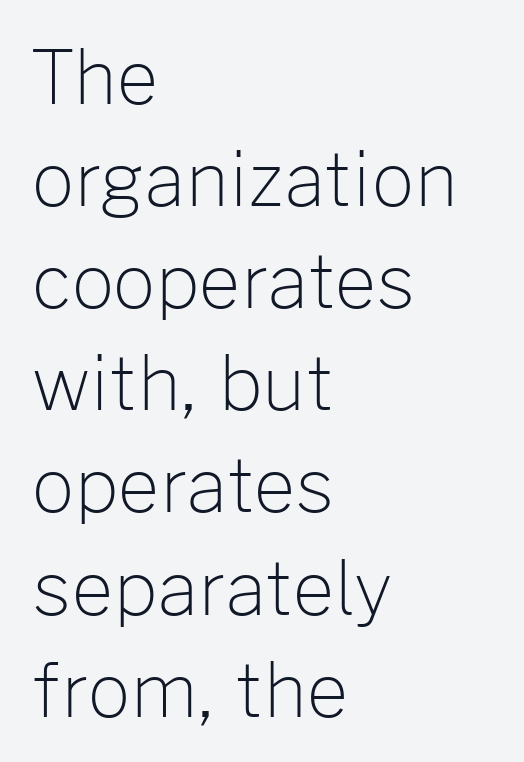
The strokes are not fattened; the text isn't bold. The typeface chosen for these lines omits serifs. Each line starts at the same left margin while the right side varies. Descenders hang freely into open space.
